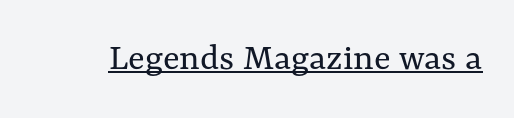
Q: Is the text bold? A: No.
Q: Is the text italic (slanted)? A: No, it is upright.
Q: Is the text underlined? A: Yes.
Q: Is the spacing between letters normal or unusually wide? A: Normal.
Q: Width (condensed, normal, or wide)? A: Normal.
Q: Stroke contrast? A: Medium.
Q: x-height? A: Medium.
Q: Monospaced? A: No.
